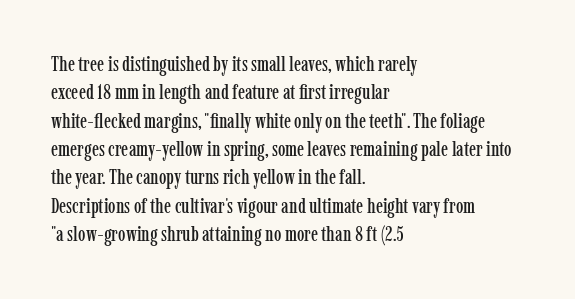
Q: Is the text italic (slanted)? A: No, it is upright.
Q: Is the text underlined? A: No.
Q: How is the paragraph aligned? A: Left-aligned.
Q: Is the spacing between letters normal or unusually wide? A: Normal.
Q: Is the spacing between lines tight, normal or loose? A: Normal.
